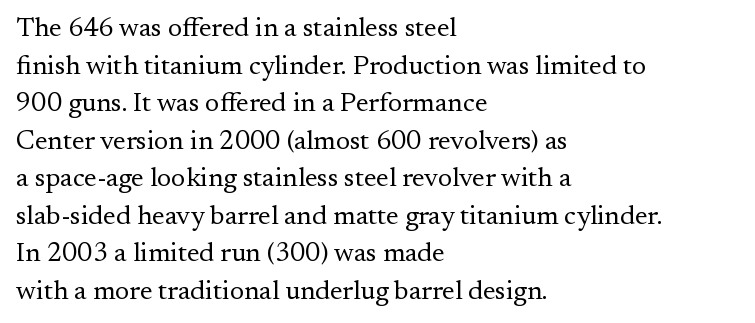
Notice how the stems are strictly vertical — no italics here. A bare baseline throughout the passage. Inter-character spacing is left at the font's built-in metrics. Vertical spacing — default. The ragged edge is on the right, which tells us the setting is flush left. The font sits on the lighter half of the weight spectrum, regular included.
